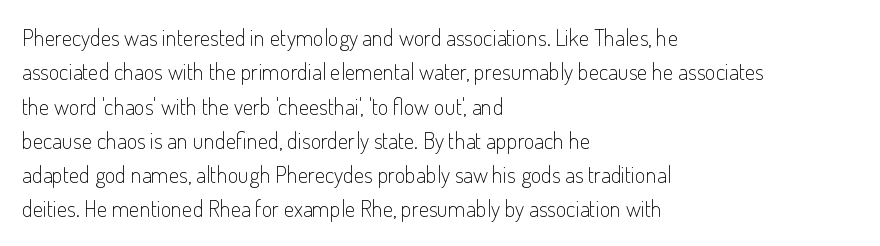
Q: Is the text bold? A: No.
Q: Is the text italic (slanted)? A: No, it is upright.
Q: Is the text underlined? A: No.
Q: How is the paragraph aligned? A: Left-aligned.
Q: Is the spacing between letters normal or unusually wide? A: Normal.
Q: Is the spacing between lines tight, normal or loose? A: Normal.
